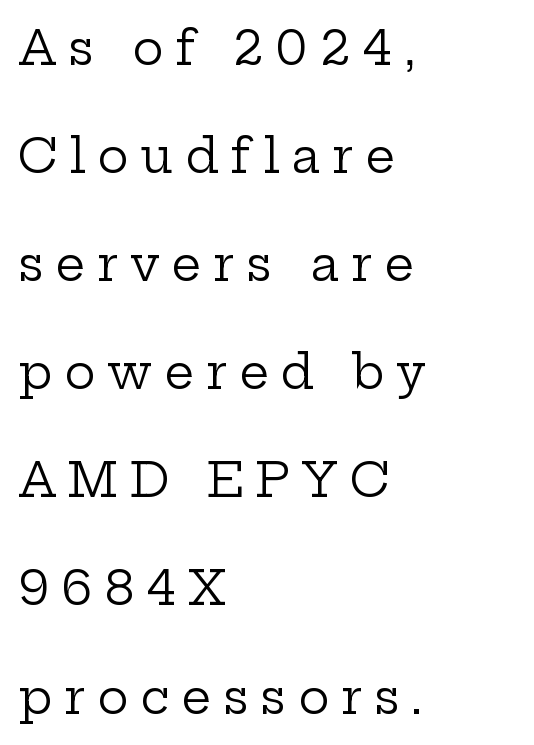
{"serif": "yes", "italic": "no", "bold": "no", "weight": "regular", "width": "wide", "stroke_contrast": "low", "x_height": "medium", "monospaced": "no", "underline": "no", "align": "left", "line_spacing": "loose", "line_spacing_ratio": 2.3, "letter_spacing": "wide", "letter_spacing_em": 0.25, "glyph_px": 47}
